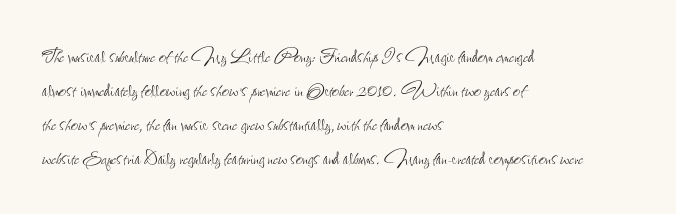
{"bold": "no", "underline": "no", "align": "left", "line_spacing": "normal", "line_spacing_ratio": 1.36, "letter_spacing": "normal", "letter_spacing_em": 0.0, "glyph_px": 25}
